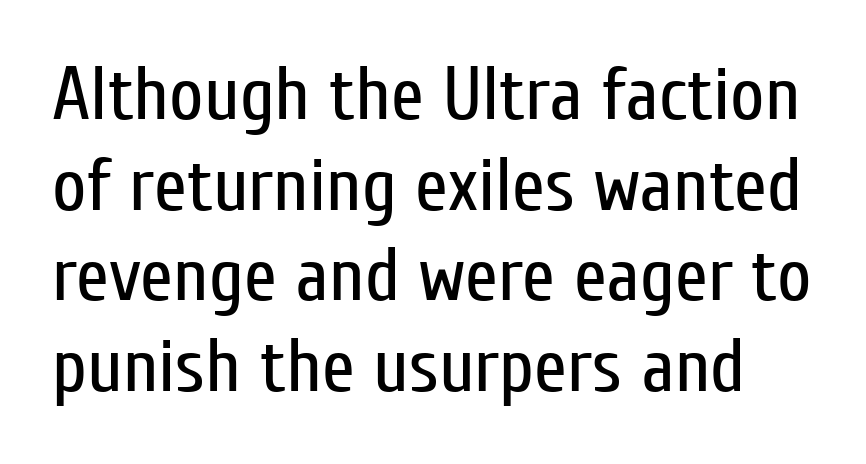
The image shows 75 px regular-weight, condensed sans-serif type, upright; set line spacing 1.21x, normal letter spacing, not underlined; low stroke contrast and a medium x-height.
